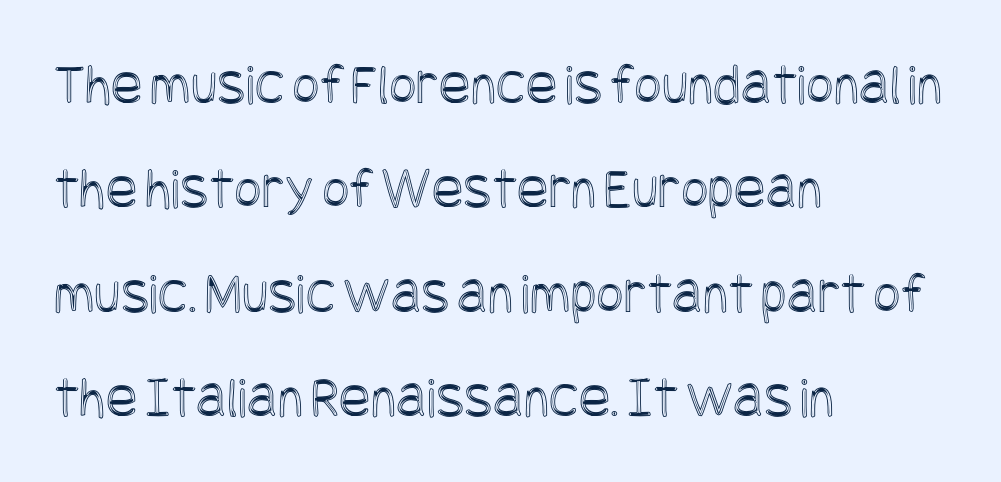
Rule under the text: the space is simply empty. Caption: multi-line text, flush left, ragged right. Italic? Not at all — the glyphs are vertical. The line texture is even and compact thanks to regular tracking.
